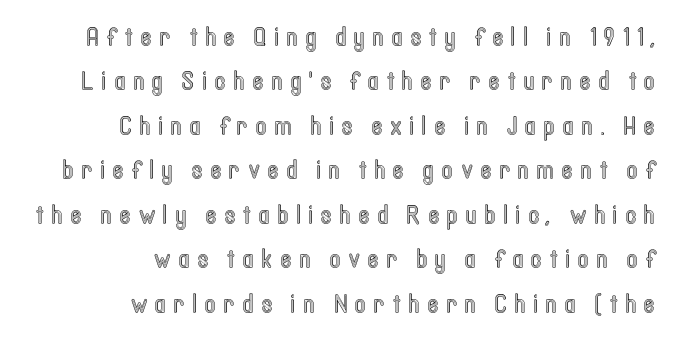
{"italic": "no", "underline": "no", "align": "right", "line_spacing_ratio": 1.78, "letter_spacing": "wide", "letter_spacing_em": 0.33, "glyph_px": 25}
